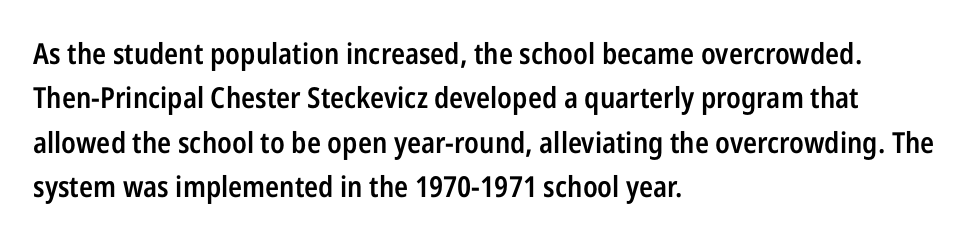
Q: Is the text bold? A: Semi-bold.
Q: Is the text italic (slanted)? A: No, it is upright.
Q: Is the typeface a serif or a sans-serif typeface? A: Sans-serif.
Q: Is the text underlined? A: No.
Q: How is the paragraph aligned? A: Left-aligned.
Q: Is the spacing between letters normal or unusually wide? A: Normal.
Q: Is the spacing between lines tight, normal or loose? A: Normal.
Q: Width (condensed, normal, or wide)? A: Condensed.
Q: Stroke contrast? A: Low.
Q: x-height? A: Medium.
Q: Monospaced? A: No.
